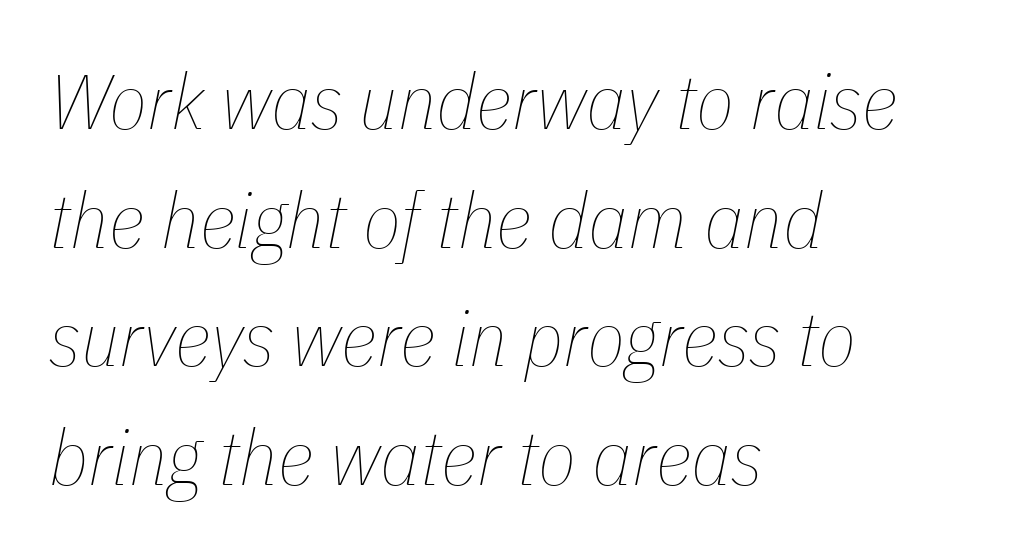
{"italic": "yes", "lean": "right", "slant_degrees": 11, "bold": "no", "weight": "thin", "width": "condensed", "stroke_contrast": "low", "x_height": "medium", "monospaced": "no", "underline": "no", "align": "left", "line_spacing": "normal", "line_spacing_ratio": 1.52, "letter_spacing": "normal", "letter_spacing_em": 0.0, "glyph_px": 78}
